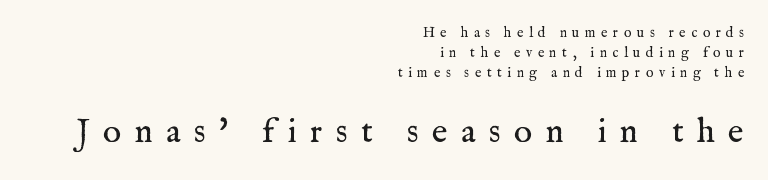
{"serif": "yes", "italic": "no", "bold": "no", "weight": "regular", "width": "normal", "stroke_contrast": "medium", "x_height": "medium", "monospaced": "no", "underline": "no", "align": "right", "line_spacing": "normal", "line_spacing_ratio": 1.43, "letter_spacing": "wide", "letter_spacing_em": 0.39, "larger_block": "second", "size_ratio": 2.43, "glyph_px": 34}
